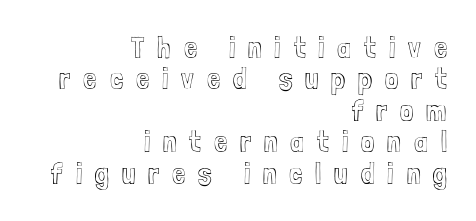
The image shows 30 px condensed type, upright; set right-aligned, tight line spacing (1.05x), unusually wide letter spacing (+0.43 em), not underlined; a medium x-height.
